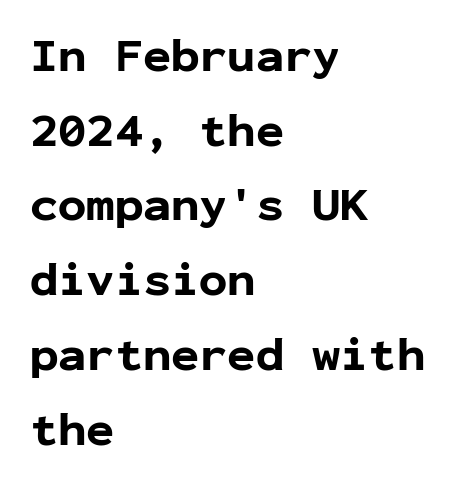
The image shows 47 px bold sans-serif type, upright, monospaced; set left-aligned, normal line spacing (1.59x), normal letter spacing, not underlined; low stroke contrast and a medium x-height.
